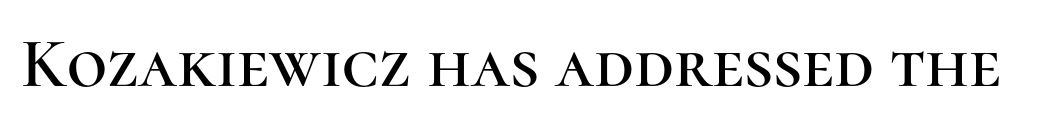
Q: Is the text italic (slanted)? A: No, it is upright.
Q: Is the typeface a serif or a sans-serif typeface? A: Serif.
Q: Is the text underlined? A: No.
Q: Is the spacing between letters normal or unusually wide? A: Normal.
Q: Width (condensed, normal, or wide)? A: Normal.
Q: Stroke contrast? A: High.
Q: x-height? A: Medium.
Q: Monospaced? A: No.
